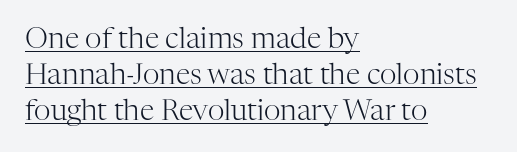
Q: Is the text bold? A: No.
Q: Is the text italic (slanted)? A: No, it is upright.
Q: Is the typeface a serif or a sans-serif typeface? A: Serif.
Q: Is the text underlined? A: Yes.
Q: How is the paragraph aligned? A: Left-aligned.
Q: Is the spacing between letters normal or unusually wide? A: Normal.
Q: Width (condensed, normal, or wide)? A: Normal.
Q: Stroke contrast? A: High.
Q: x-height? A: Medium.
Q: Monospaced? A: No.
